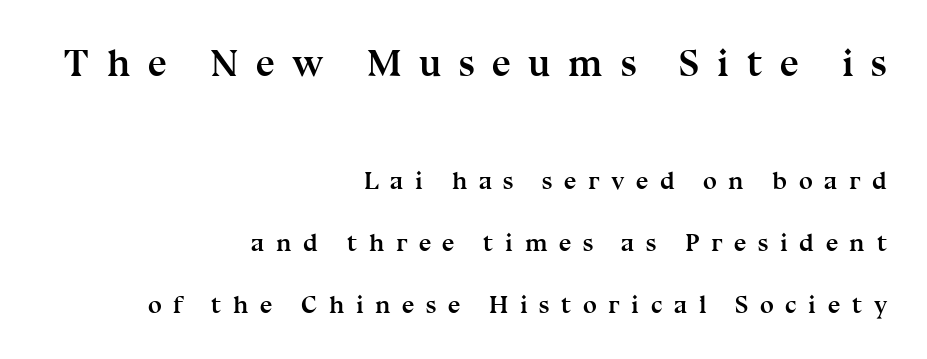
Q: Is the text bold? A: Yes.
Q: Is the text italic (slanted)? A: No, it is upright.
Q: Is the typeface a serif or a sans-serif typeface? A: Serif.
Q: Is the text underlined? A: No.
Q: How is the paragraph aligned? A: Right-aligned.
Q: Is the spacing between letters normal or unusually wide? A: Unusually wide.
Q: Is the spacing between lines tight, normal or loose? A: Loose.
Q: Which block of text is set in a larger size, the first (top) or the second (bottom)? A: The first (top) one.
Q: Width (condensed, normal, or wide)? A: Normal.
Q: Stroke contrast? A: Medium.
Q: x-height? A: Medium.
Q: Monospaced? A: No.
